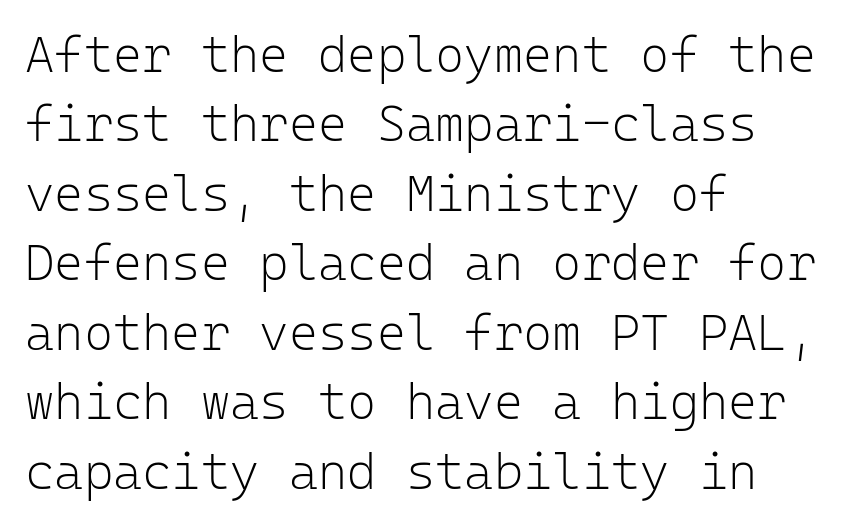
{"serif": "no", "italic": "no", "bold": "no", "weight": "light", "width": "normal", "stroke_contrast": "low", "x_height": "medium", "monospaced": "yes", "underline": "no", "align": "left", "line_spacing": "normal", "line_spacing_ratio": 1.39, "letter_spacing": "normal", "letter_spacing_em": 0.0, "glyph_px": 50}
